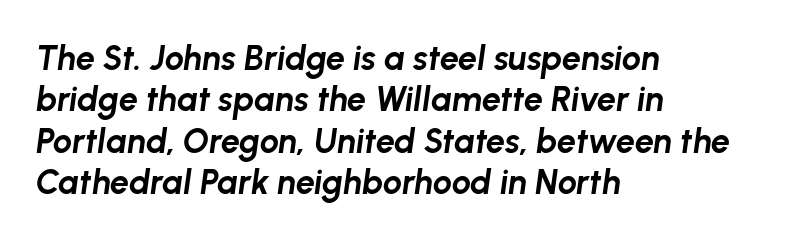
Lines of text with bare space underneath. Does the copy run flush right? No — it runs flush left. This is oblique type, the kind used for emphasis or titles. A dark, heavy texture on the line: the type is bold. The letters advance in unequal steps, a hallmark of proportional type.
